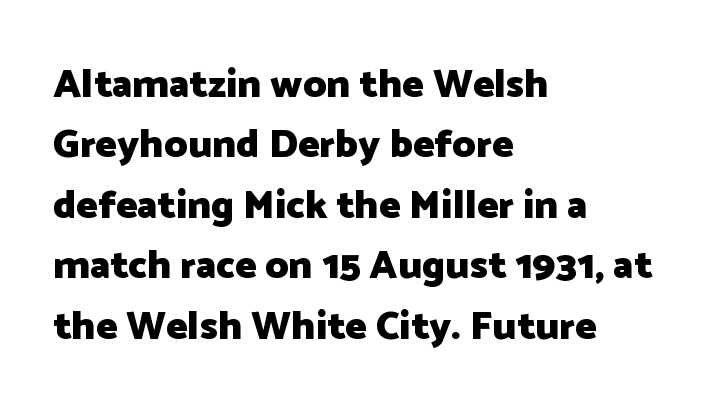
{"serif": "no", "italic": "no", "bold": "yes", "weight": "heavy", "width": "normal", "stroke_contrast": "low", "x_height": "medium", "monospaced": "no", "underline": "no", "align": "left", "line_spacing": "normal", "line_spacing_ratio": 1.51, "letter_spacing": "normal", "letter_spacing_em": 0.0, "glyph_px": 40}
